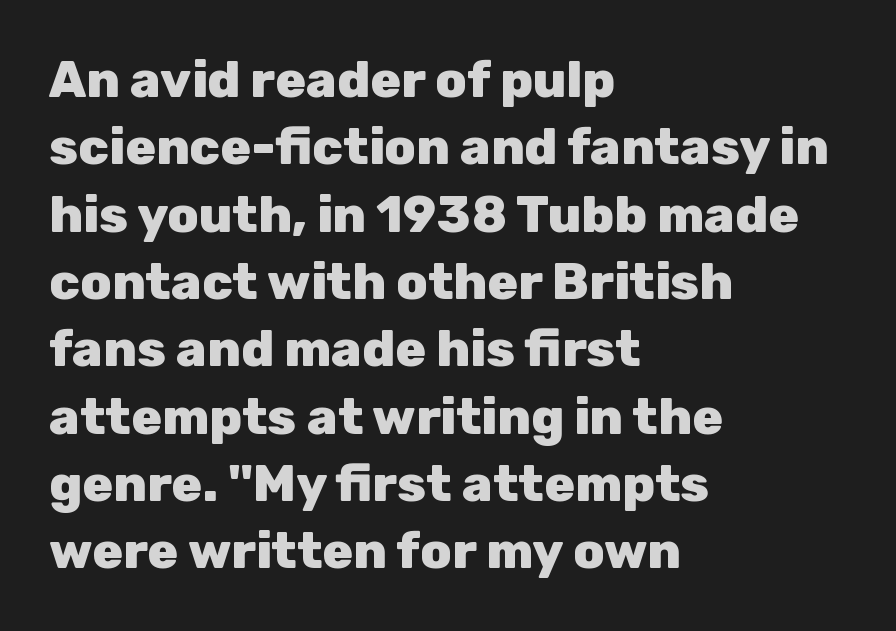
Letterform terminals end flat and unadorned throughout the passage. Check the space under the baseline: it is left empty. A normal amount of white space separates one row of letters from the next. A dark, heavy texture on the line: the type is bold. Spacing verdict: proportional, widths tailored to each character. The typesetter chose a ragged-right arrangement here.
